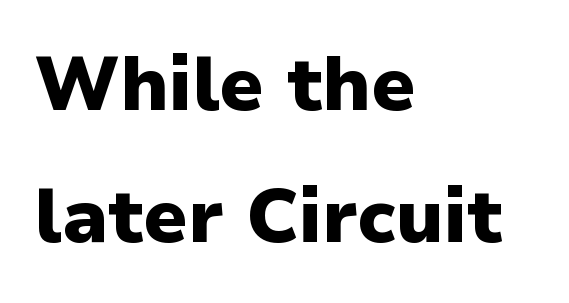
Q: Is the text bold? A: Yes.
Q: Is the text italic (slanted)? A: No, it is upright.
Q: Is the typeface a serif or a sans-serif typeface? A: Sans-serif.
Q: Is the text underlined? A: No.
Q: How is the paragraph aligned? A: Left-aligned.
Q: Is the spacing between letters normal or unusually wide? A: Normal.
Q: Width (condensed, normal, or wide)? A: Normal.
Q: Stroke contrast? A: Low.
Q: x-height? A: Medium.
Q: Monospaced? A: No.
